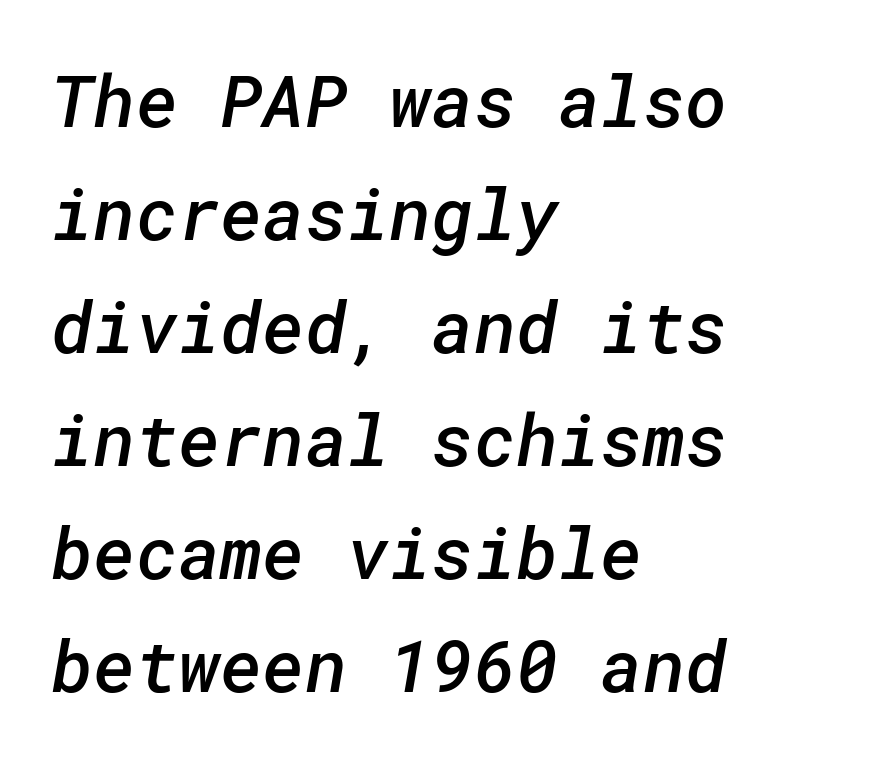
{"serif": "no", "bold": "semi", "weight": "semibold", "width": "normal", "stroke_contrast": "low", "x_height": "medium", "underline": "no", "align": "left", "line_spacing": "normal", "line_spacing_ratio": 1.57, "letter_spacing": "normal", "letter_spacing_em": 0.0, "glyph_px": 72}
